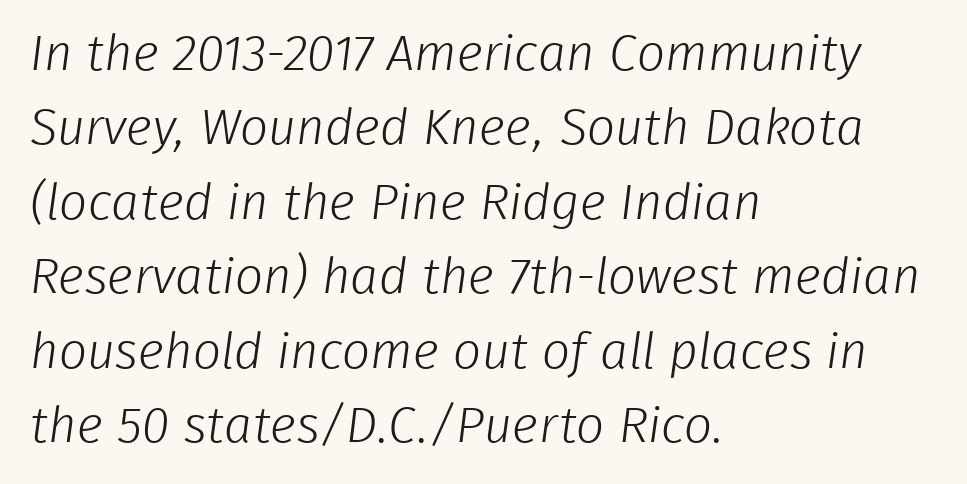
{"serif": "no", "bold": "no", "weight": "light", "width": "normal", "stroke_contrast": "low", "x_height": "medium", "monospaced": "no", "underline": "no", "align": "left", "line_spacing": "normal", "line_spacing_ratio": 1.49, "letter_spacing": "normal", "letter_spacing_em": 0.0, "glyph_px": 50}
